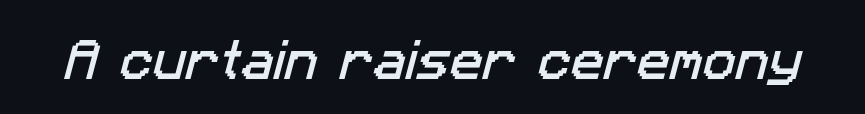
{"serif": "no", "width": "normal", "stroke_contrast": "low", "x_height": "medium", "monospaced": "no", "underline": "no", "letter_spacing": "normal", "letter_spacing_em": 0.0, "glyph_px": 44}
